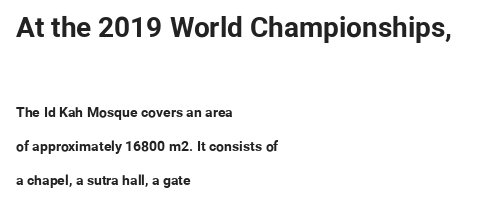
The image shows 28 px bold sans-serif type, upright; set left-aligned, loose line spacing (2.42x), normal letter spacing, not underlined; the first (top) block is 2.0x larger; low stroke contrast and a medium x-height.
